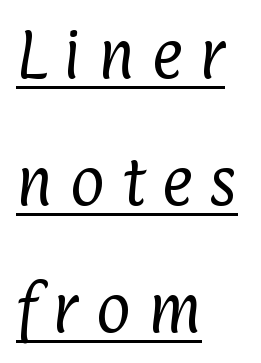
Q: Is the text bold? A: No.
Q: Is the typeface a serif or a sans-serif typeface? A: Sans-serif.
Q: Is the text underlined? A: Yes.
Q: How is the paragraph aligned? A: Left-aligned.
Q: Is the spacing between letters normal or unusually wide? A: Unusually wide.
Q: Is the spacing between lines tight, normal or loose? A: Loose.
Q: Width (condensed, normal, or wide)? A: Condensed.
Q: Stroke contrast? A: Low.
Q: x-height? A: Medium.
Q: Monospaced? A: No.
